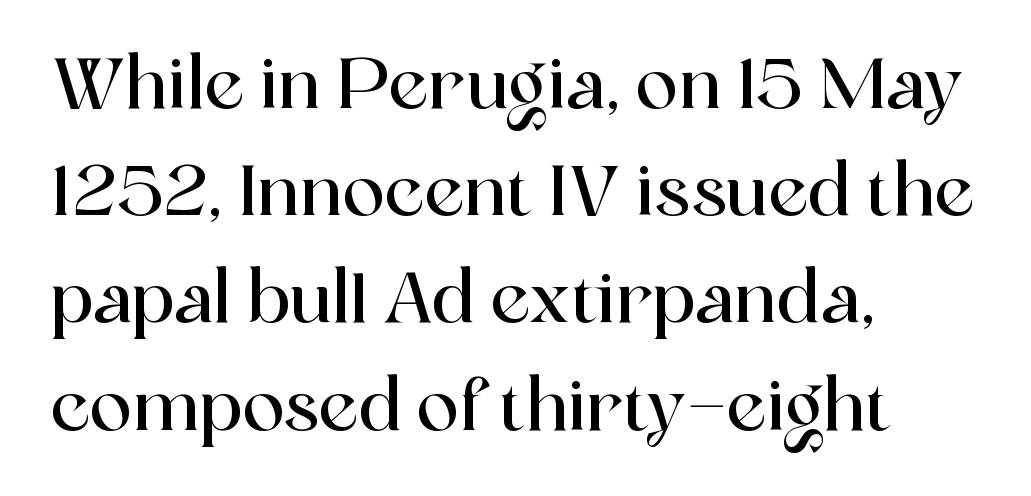
The image shows 71 px serif type, upright; set left-aligned, normal line spacing (1.51x), normal letter spacing, not underlined; a medium x-height.
